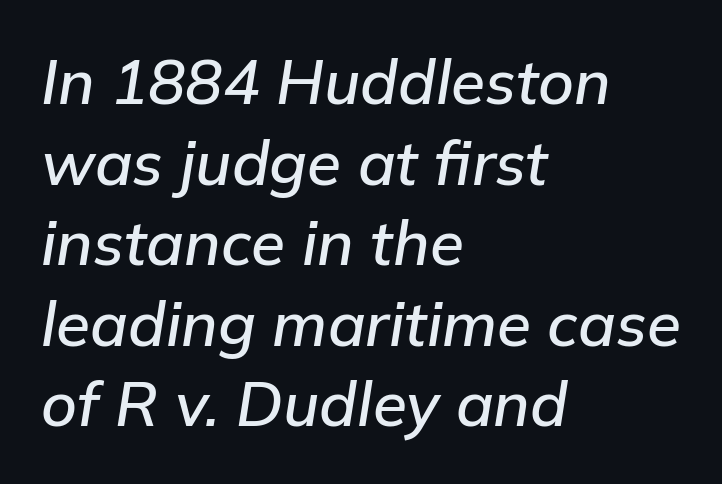
The image shows 62 px text type, italic (leaning right); set left-aligned, normal line spacing (1.3x), normal letter spacing, not underlined; low stroke contrast and a medium x-height.
